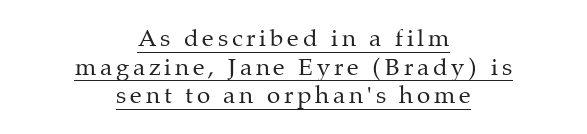
Q: Is the text bold? A: No.
Q: Is the text italic (slanted)? A: No, it is upright.
Q: Is the text underlined? A: Yes.
Q: How is the paragraph aligned? A: Centered.
